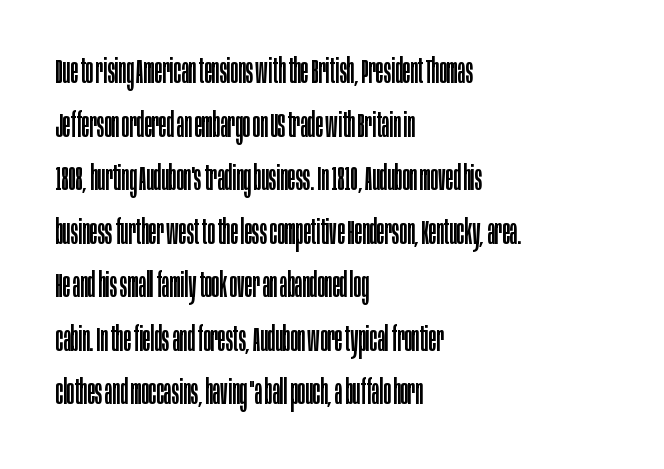
Q: Is the text bold? A: No.
Q: Is the text italic (slanted)? A: No, it is upright.
Q: Is the typeface a serif or a sans-serif typeface? A: Sans-serif.
Q: Is the text underlined? A: No.
Q: How is the paragraph aligned? A: Left-aligned.
Q: Is the spacing between letters normal or unusually wide? A: Normal.
Q: Is the spacing between lines tight, normal or loose? A: Normal.
Q: Width (condensed, normal, or wide)? A: Condensed.
Q: Stroke contrast? A: Low.
Q: x-height? A: Large.
Q: Monospaced? A: No.
